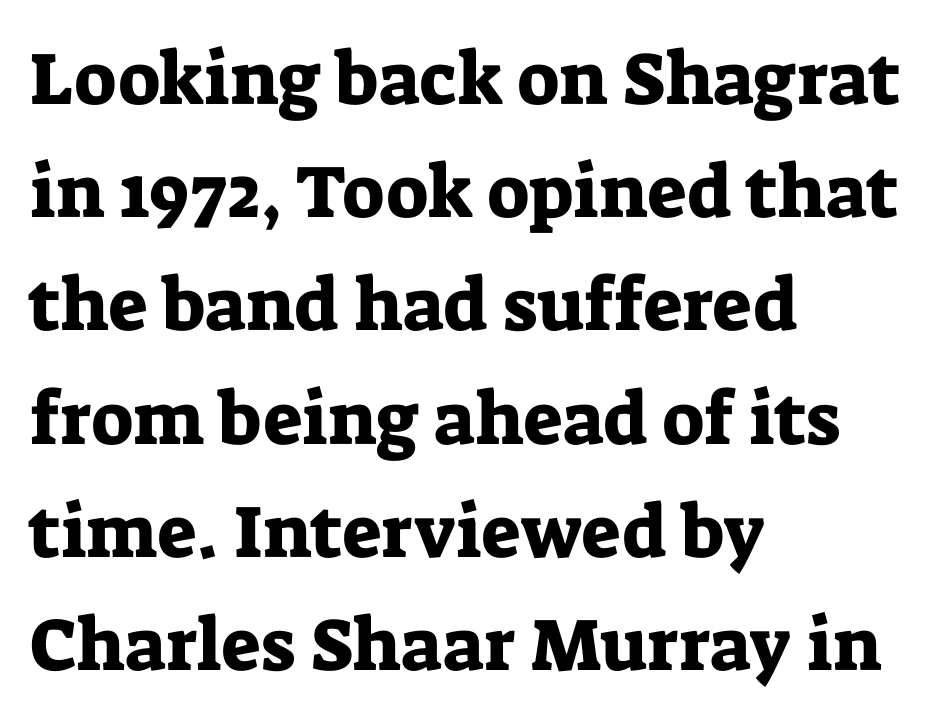
The image shows 74 px serif type, upright; set left-aligned, normal line spacing (1.53x), normal letter spacing, not underlined; low stroke contrast and a medium x-height.
